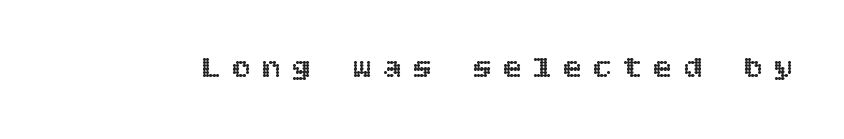
Tall strokes in this sample are plumb rather than angled. The specimen omits any rule beneath the text block's lines. Tracking here is generous; glyphs stand well apart from one another.
